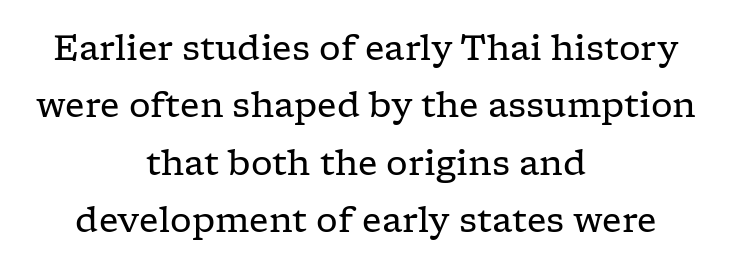
Font category for this specimen: serif. Italic? Not at all — the glyphs are vertical. Characters follow at the spacing the type designer built in. Summary of vertical rhythm: regular, with standard interline spacing.
